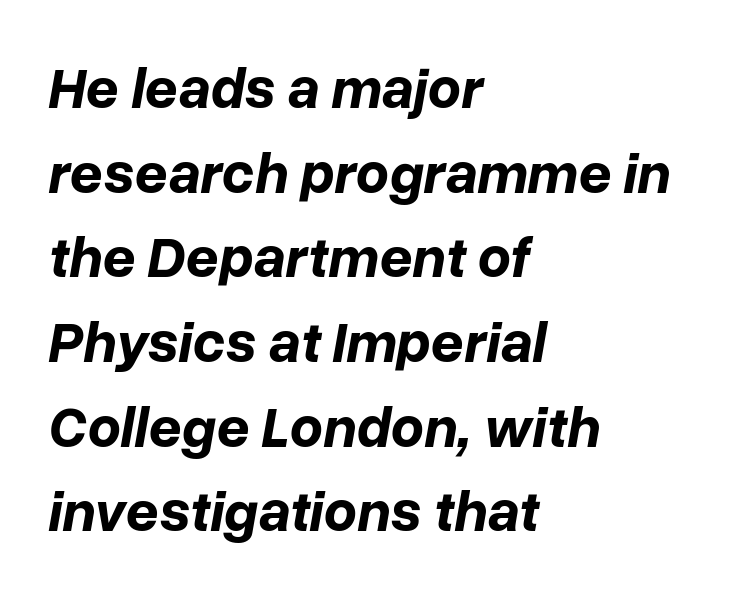
{"italic": "yes", "lean": "right", "slant_degrees": 10, "bold": "yes", "weight": "bold", "width": "normal", "stroke_contrast": "low", "x_height": "medium", "monospaced": "no", "underline": "no", "align": "left", "line_spacing": "normal", "line_spacing_ratio": 1.46, "letter_spacing": "normal", "letter_spacing_em": 0.0, "glyph_px": 58}
